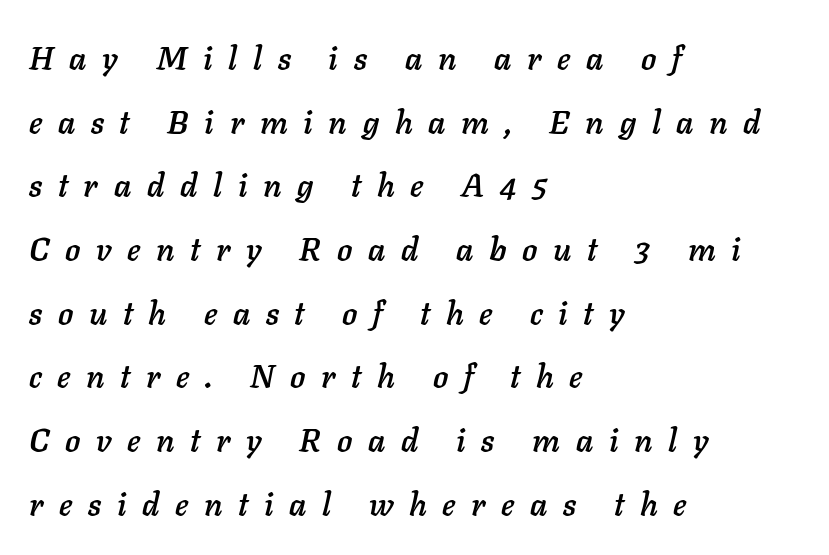
Notice the wide empty band between every row — that's loose leading. The baseline area is clear. Spacing between characters has been opened up far beyond the box default. Designer's note — italics engaged. Typeset ragged right — the left edge is the straight one. Looks like regular typesetting: each glyph gets only the width it needs.
